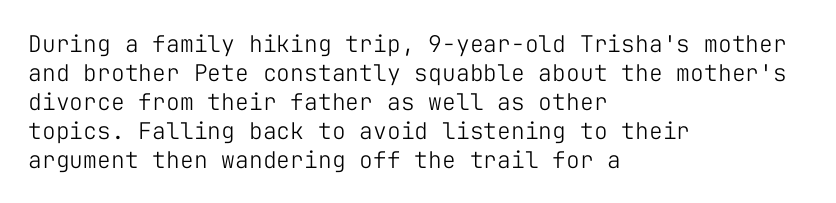
A typesetter would call this zero additional tracking. If you drew a line through each stem, it would be perfectly vertical. This block has exactly the height ordinary leading produces. Teacher's note: observe the even left margin — that is flush-left alignment. The area under the type is left untouched. This is not heavy type; no bold has been used.
